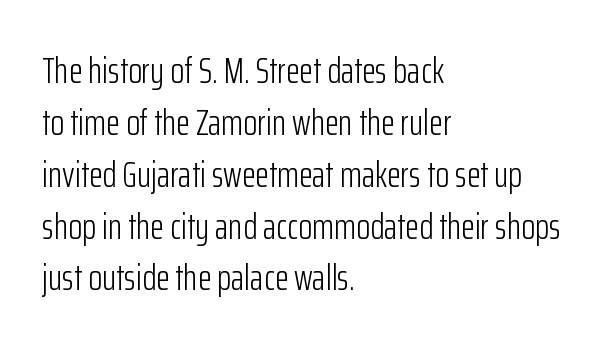
{"serif": "no", "italic": "no", "bold": "no", "weight": "light", "width": "condensed", "stroke_contrast": "low", "x_height": "medium", "monospaced": "no", "underline": "no", "align": "left", "line_spacing": "normal", "line_spacing_ratio": 1.44, "letter_spacing": "normal", "letter_spacing_em": 0.0, "glyph_px": 36}
